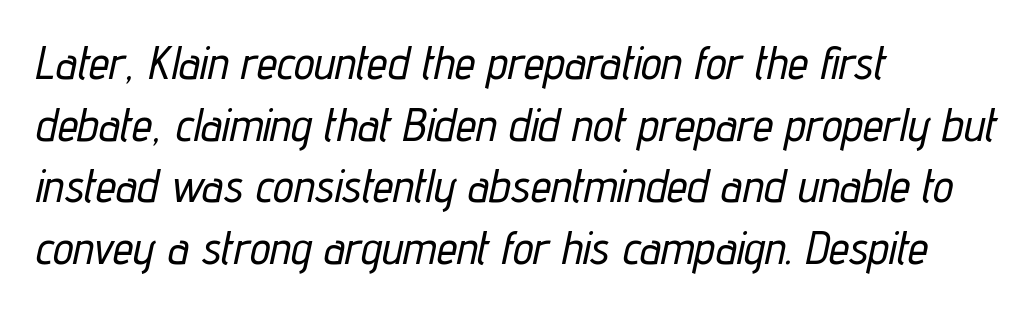
{"italic": "yes", "lean": "right", "slant_degrees": 12, "width": "condensed", "stroke_contrast": "low", "x_height": "medium", "monospaced": "no", "underline": "no", "align": "left", "line_spacing": "normal", "line_spacing_ratio": 1.34, "letter_spacing": "normal", "letter_spacing_em": 0.0, "glyph_px": 46}
